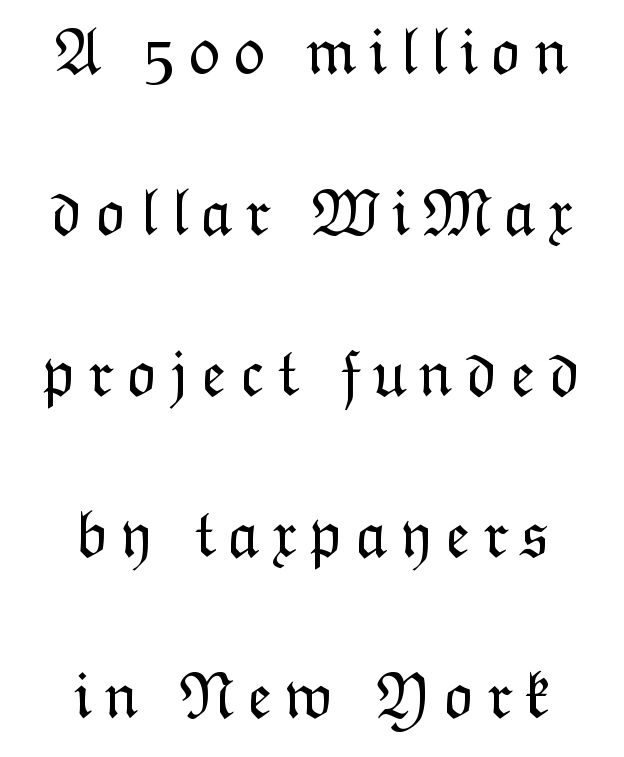
Think standard paragraph weight, or any step lighter than that. No word sits above an underline. A typesetter would mark this as roman, not italic. Do the characters align in a grid? No, the font is proportional. Each line is balanced around a shared central axis. The vertical gap from one line to the next is large.
